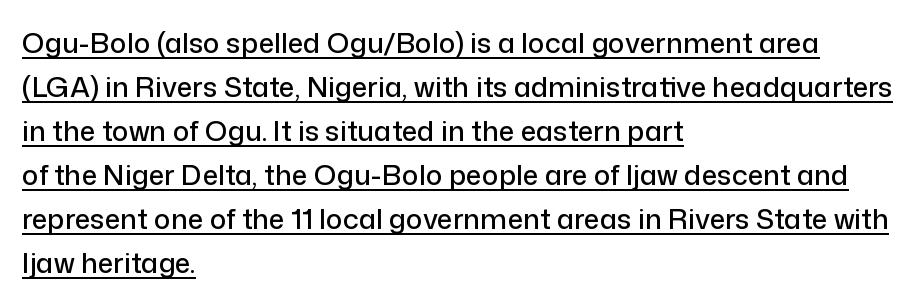
The image shows 28 px sans-serif type, upright; set left-aligned, normal line spacing (1.57x), normal letter spacing, underlined; low stroke contrast and a medium x-height.
